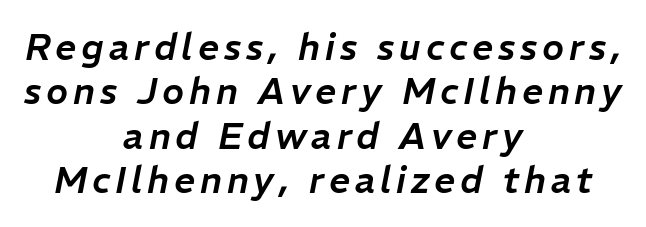
Q: Is the text italic (slanted)? A: Yes, it leans right by about 11 degrees.
Q: Is the text underlined? A: No.
Q: How is the paragraph aligned? A: Centered.
Q: Width (condensed, normal, or wide)? A: Normal.
Q: Stroke contrast? A: Low.
Q: x-height? A: Medium.
Q: Monospaced? A: No.
